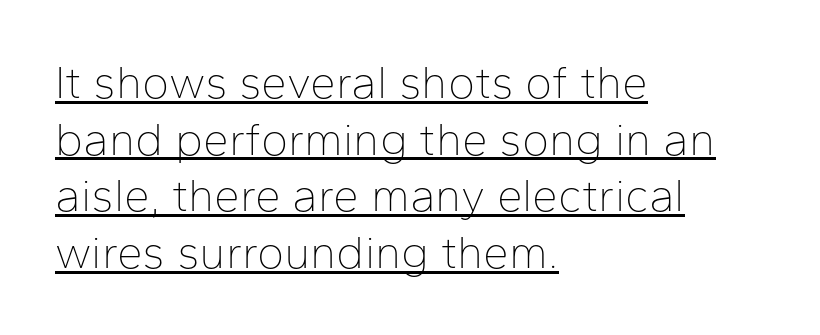
Q: Is the text bold? A: No.
Q: Is the text italic (slanted)? A: No, it is upright.
Q: Is the typeface a serif or a sans-serif typeface? A: Sans-serif.
Q: Is the text underlined? A: Yes.
Q: How is the paragraph aligned? A: Left-aligned.
Q: Is the spacing between letters normal or unusually wide? A: Normal.
Q: Width (condensed, normal, or wide)? A: Normal.
Q: Stroke contrast? A: Low.
Q: x-height? A: Medium.
Q: Monospaced? A: No.
